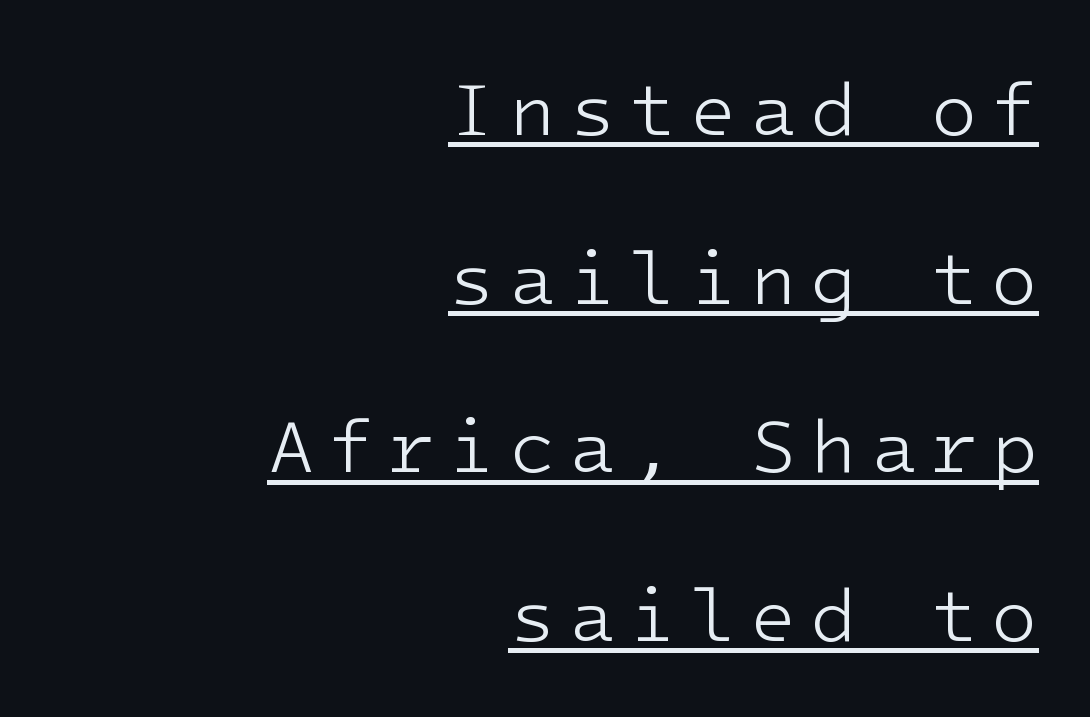
Q: Is the text bold? A: No.
Q: Is the text italic (slanted)? A: No, it is upright.
Q: Is the typeface a serif or a sans-serif typeface? A: Sans-serif.
Q: Is the text underlined? A: Yes.
Q: How is the paragraph aligned? A: Right-aligned.
Q: Is the spacing between lines tight, normal or loose? A: Loose.
Q: Width (condensed, normal, or wide)? A: Normal.
Q: Stroke contrast? A: Low.
Q: x-height? A: Medium.
